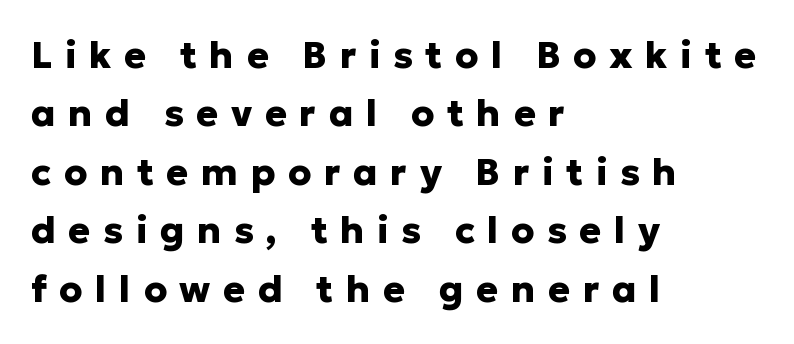
Q: Is the text bold? A: Yes.
Q: Is the text italic (slanted)? A: No, it is upright.
Q: Is the typeface a serif or a sans-serif typeface? A: Sans-serif.
Q: Is the text underlined? A: No.
Q: How is the paragraph aligned? A: Left-aligned.
Q: Is the spacing between letters normal or unusually wide? A: Unusually wide.
Q: Is the spacing between lines tight, normal or loose? A: Normal.
Q: Width (condensed, normal, or wide)? A: Normal.
Q: Stroke contrast? A: Low.
Q: x-height? A: Medium.
Q: Monospaced? A: No.
